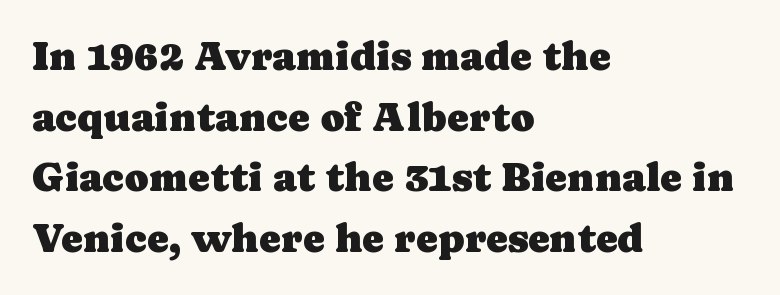
The image shows 41 px serif type, upright; set left-aligned, normal line spacing (1.48x), normal letter spacing, not underlined; low stroke contrast and a medium x-height.
